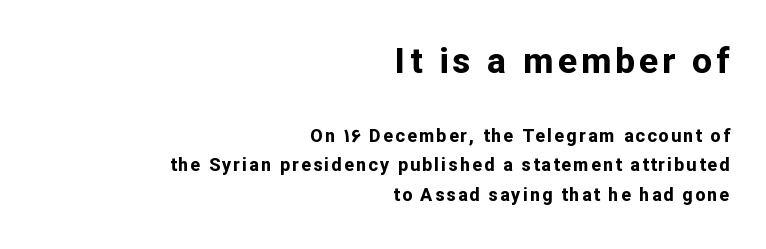
{"serif": "no", "italic": "no", "bold": "yes", "weight": "bold", "width": "normal", "stroke_contrast": "low", "x_height": "medium", "monospaced": "no", "underline": "no", "align": "right", "line_spacing": "normal", "line_spacing_ratio": 1.65, "larger_block": "first", "size_ratio": 1.94, "glyph_px": 35}
